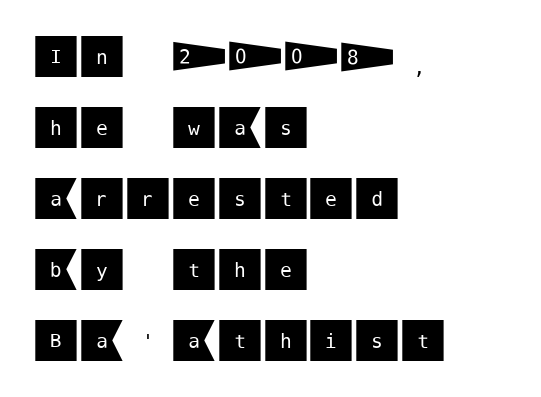
Type style note: lacks serifs. Posture: upright roman. The horizontal fit of the characters is conventional and even. Notice how the passage keeps a crisp vertical edge on the left only.
